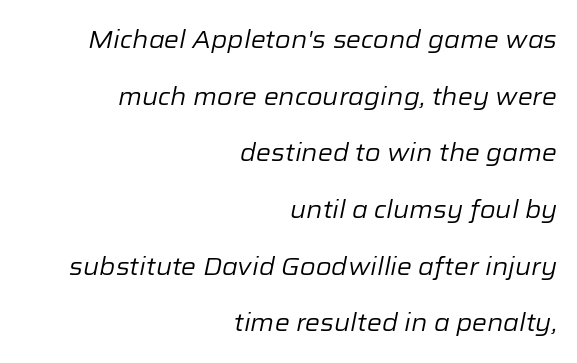
{"italic": "yes", "lean": "right", "slant_degrees": 12, "bold": "no", "underline": "no", "align": "right", "line_spacing": "loose", "line_spacing_ratio": 2.36, "letter_spacing": "normal", "letter_spacing_em": 0.0, "glyph_px": 24}
